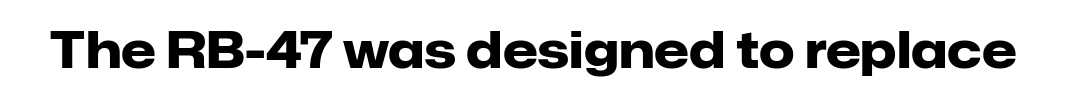
{"serif": "no", "italic": "no", "bold": "yes", "weight": "heavy", "width": "normal", "stroke_contrast": "low", "x_height": "medium", "monospaced": "no", "underline": "no", "letter_spacing": "normal", "letter_spacing_em": 0.0, "glyph_px": 50}
